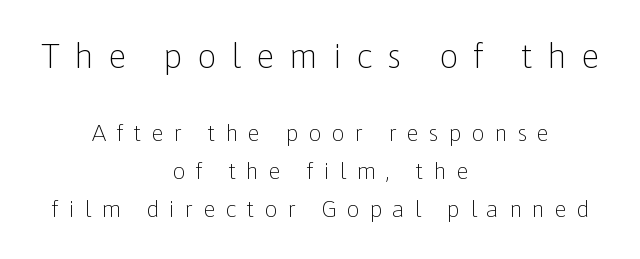
The image shows 34 px light sans-serif type, upright; set centered, normal line spacing (1.65x), unusually wide letter spacing (+0.43 em), not underlined; the first (top) block is 1.48x larger; low stroke contrast and a medium x-height.
